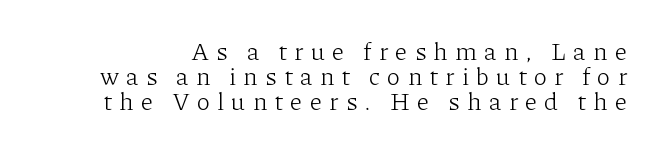
Unbolded letterforms with no extra heft. A clean baseline with only descenders dipping below it. Characters remain perfectly vertical along every line. The line-height multiplier appears low, near solid setting.
